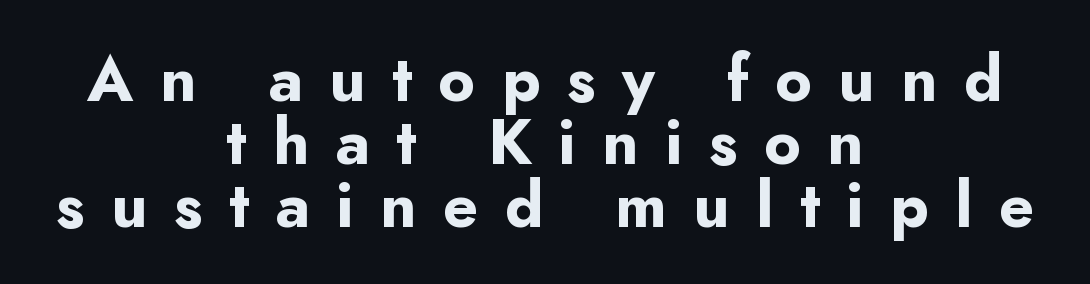
You could not count columns in this text — the font is proportionally spaced. The lettering stays uniformly vertical, giving the passage a roman look. Descender tails drop into unmarked territory. Observe the wide spacing: letters keep a clear distance from each other. Is the type bold? Yes — the strokes are clearly thick and heavy.
